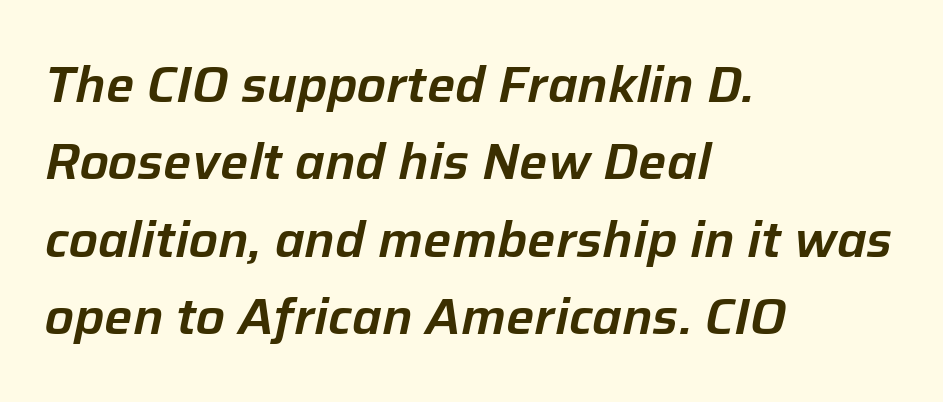
Is this a fixed-width face? No — the glyphs have proportional, varying widths. Standard letterfit; no display-style spreading of the glyphs. Lines of text with bare space underneath. In terms of leading, this rendering sits right in the middle. The setting favours the left margin, as ordinary paragraphs usually do.
